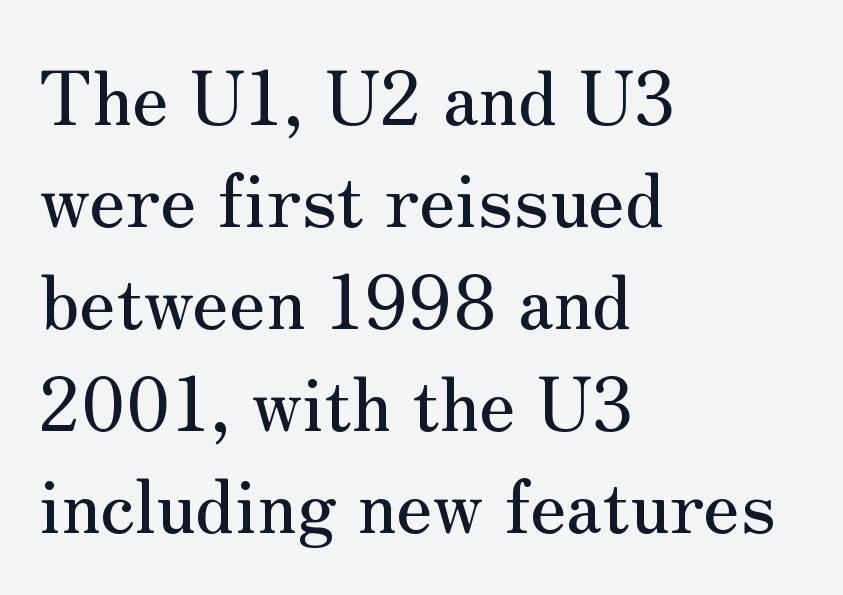
Q: Is the text italic (slanted)? A: No, it is upright.
Q: Is the typeface a serif or a sans-serif typeface? A: Serif.
Q: Is the text underlined? A: No.
Q: How is the paragraph aligned? A: Left-aligned.
Q: Is the spacing between letters normal or unusually wide? A: Normal.
Q: Is the spacing between lines tight, normal or loose? A: Normal.
Q: Width (condensed, normal, or wide)? A: Normal.
Q: Stroke contrast? A: Medium.
Q: x-height? A: Small.
Q: Monospaced? A: No.
